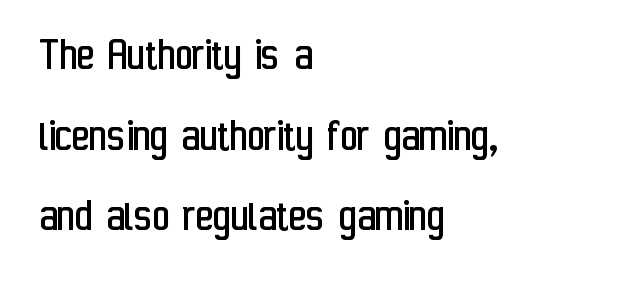
The typesetting does not lean heavy: it is not bold. Whoever set this chose a conventional vertical rhythm. Do the characters align in a grid? No, the font is proportional. Honestly, there is no underline to notice here at all. The type sits square on the baseline with zero lean. Does extra space separate the letters? No, they use regular spacing.
